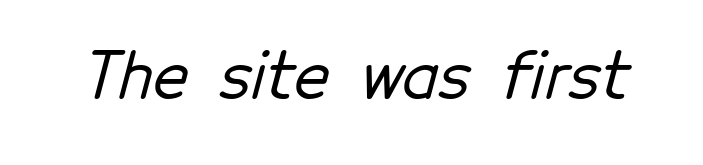
{"serif": "no", "width": "normal", "stroke_contrast": "low", "x_height": "medium", "monospaced": "no", "underline": "no", "letter_spacing": "normal", "letter_spacing_em": 0.0, "glyph_px": 62}
